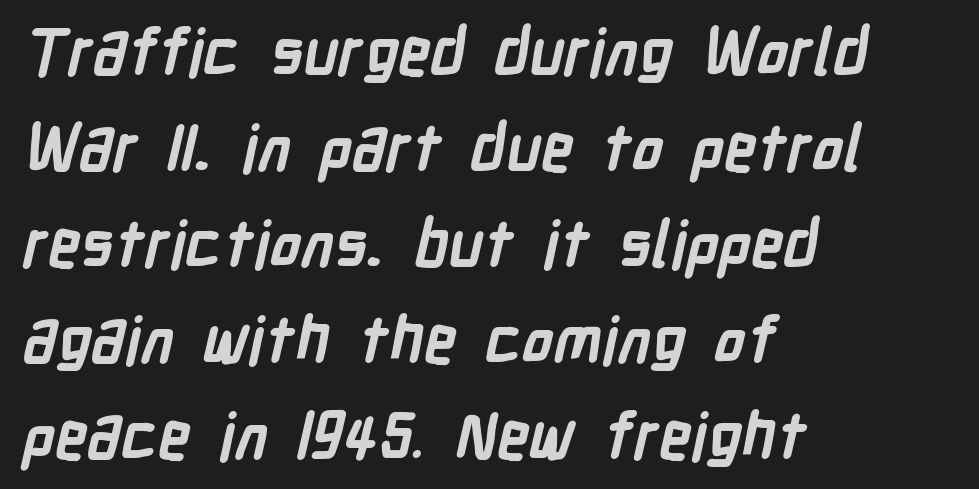
Q: Is the text bold? A: Yes.
Q: Is the typeface a serif or a sans-serif typeface? A: Sans-serif.
Q: Is the text underlined? A: No.
Q: How is the paragraph aligned? A: Left-aligned.
Q: Is the spacing between letters normal or unusually wide? A: Normal.
Q: Is the spacing between lines tight, normal or loose? A: Normal.
Q: Width (condensed, normal, or wide)? A: Condensed.
Q: Stroke contrast? A: Low.
Q: x-height? A: Medium.
Q: Monospaced? A: No.
